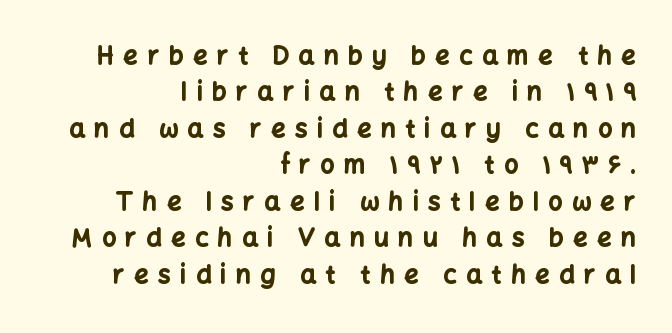
Q: Is the text bold? A: Yes.
Q: Is the text italic (slanted)? A: No, it is upright.
Q: Is the text underlined? A: No.
Q: How is the paragraph aligned? A: Right-aligned.
Q: Is the spacing between letters normal or unusually wide? A: Unusually wide.
Q: Is the spacing between lines tight, normal or loose? A: Normal.
